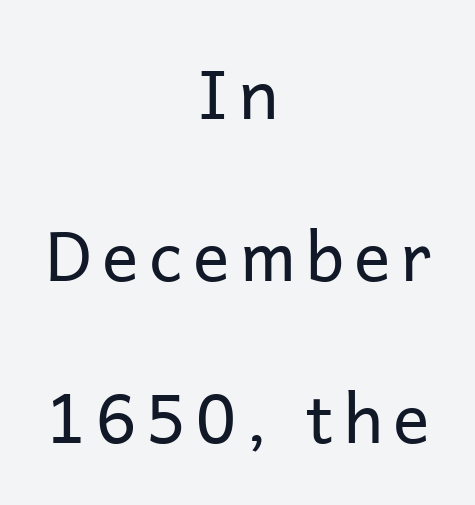
The image shows 68 px regular-weight sans-serif type, upright; set centered, loose line spacing (2.38x), not underlined; low stroke contrast and a medium x-height.
